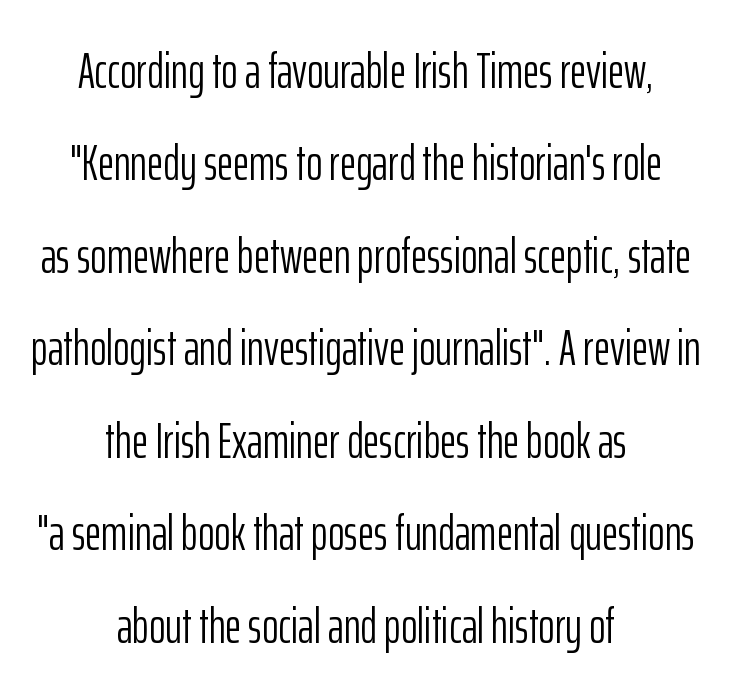
The font is comparable to plain body text, perhaps lighter. Is this a fixed-width face? No — the glyphs have proportional, varying widths. The gap between lines stays unmarked. Unlike italic type, these characters show no tilt at all. Is the block centered? Yes — each line is placed symmetrically about the middle.
